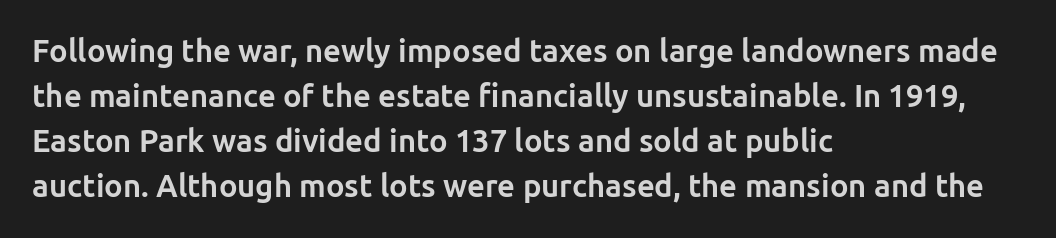
Plain, unruled lines of type. Honestly, the row spacing looks completely unremarkable. Heavy, bold letterforms. No italicization has been applied; the sample stays upright. The face used here is proportionally spaced, like ordinary book or web type. The gaps between neighbouring characters are ordinary and unremarkable.
